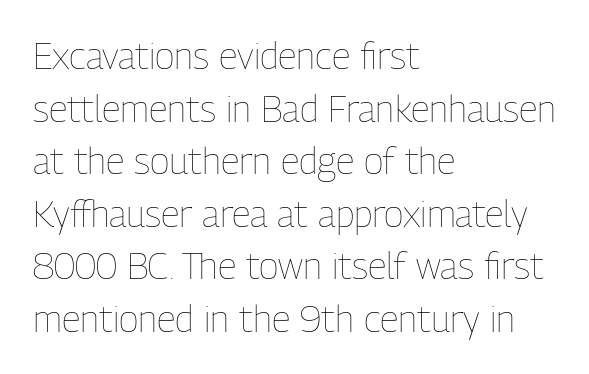
A bare baseline throughout the passage. Spacing verdict: proportional, widths tailored to each character. Characters follow at the spacing the type designer built in. Vertically, the passage feels balanced, rows spaced as you'd expect.
